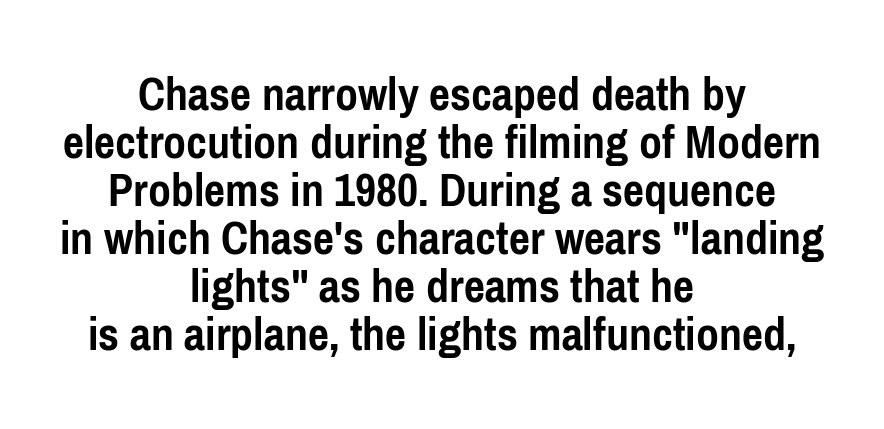
Q: Is the text bold? A: Yes.
Q: Is the text italic (slanted)? A: No, it is upright.
Q: Is the typeface a serif or a sans-serif typeface? A: Sans-serif.
Q: Is the text underlined? A: No.
Q: How is the paragraph aligned? A: Centered.
Q: Is the spacing between letters normal or unusually wide? A: Normal.
Q: Is the spacing between lines tight, normal or loose? A: Tight.
Q: Width (condensed, normal, or wide)? A: Condensed.
Q: Stroke contrast? A: Low.
Q: x-height? A: Medium.
Q: Monospaced? A: No.
